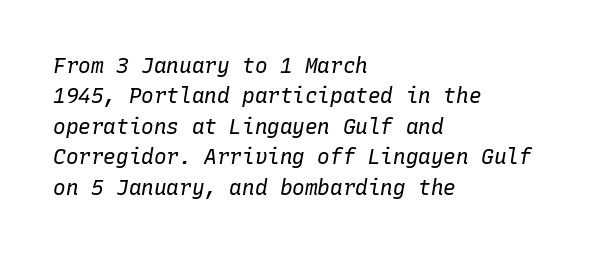
Vertical spacing — default. Line starts are locked; line ends wander. On a weight scale, this lands at 450 or below. Characters follow at the spacing the type designer built in. Posture: slanted. Check the space under the baseline: it is left empty.
